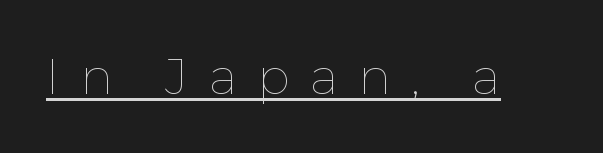
Q: Is the text bold? A: No.
Q: Is the text italic (slanted)? A: No, it is upright.
Q: Is the text underlined? A: Yes.
Q: Is the spacing between letters normal or unusually wide? A: Unusually wide.
Q: Width (condensed, normal, or wide)? A: Normal.
Q: Stroke contrast? A: Low.
Q: x-height? A: Medium.
Q: Monospaced? A: No.
